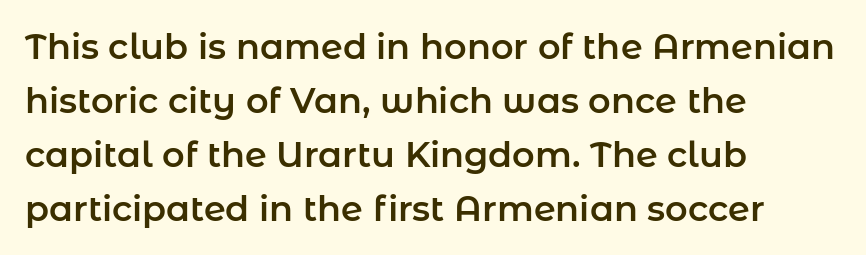
Compared with typical paragraphs, the rows here are spaced about the same. Beneath every word, the page is bare. I'd call this a sans setting — the letters go barefoot. In terms of posture, this sample is upright. Varying glyph widths throughout — classic text-font behaviour.
